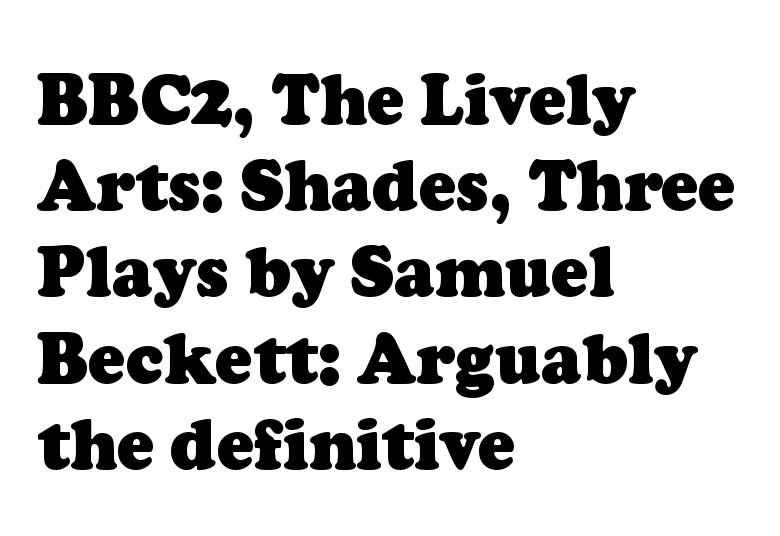
What's the leading like? Ordinary, nothing unusual. Is this a fixed-width face? No — the glyphs have proportional, varying widths. The characters display serif detailing at their extremities. Is the letter spacing exaggerated? No — it looks like the ordinary default. Look at the stroke-to-counter ratio: heavy, a bold. A clean baseline with only descenders dipping below it.
